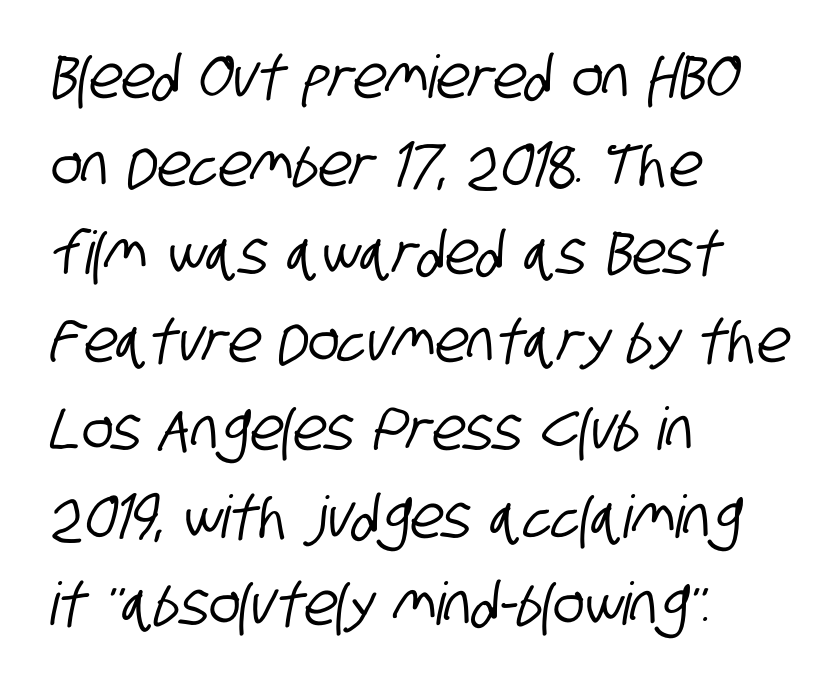
The rendering anchors every line to the left-hand side. Just letters on the line, the space beneath them empty. The line-height multiplier appears to be the usual default. You can tell from the bare stems that sans-serif type was used. Here the glyphs are tracked normally, forming tight word shapes. Proportional: the letters do not fall into vertical columns.
